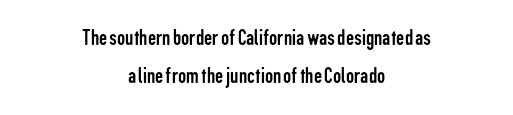
Q: Is the text bold? A: No.
Q: Is the text italic (slanted)? A: No, it is upright.
Q: Is the text underlined? A: No.
Q: How is the paragraph aligned? A: Centered.
Q: Is the spacing between letters normal or unusually wide? A: Normal.
Q: Is the spacing between lines tight, normal or loose? A: Normal.
